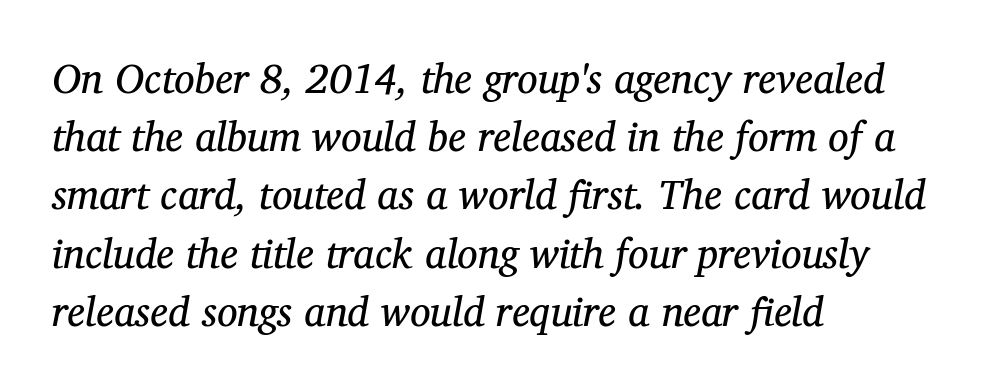
Q: Is the text bold? A: No.
Q: Is the text italic (slanted)? A: Yes, it leans right by about 12 degrees.
Q: Is the typeface a serif or a sans-serif typeface? A: Serif.
Q: Is the text underlined? A: No.
Q: How is the paragraph aligned? A: Left-aligned.
Q: Is the spacing between letters normal or unusually wide? A: Normal.
Q: Is the spacing between lines tight, normal or loose? A: Normal.
Q: Width (condensed, normal, or wide)? A: Normal.
Q: Stroke contrast? A: Medium.
Q: x-height? A: Medium.
Q: Monospaced? A: No.
